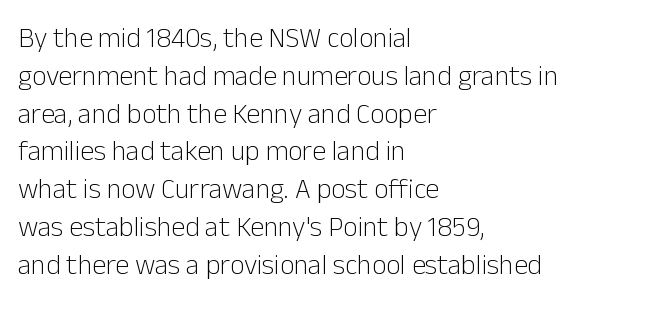
{"serif": "no", "italic": "no", "bold": "no", "weight": "light", "width": "normal", "stroke_contrast": "low", "x_height": "medium", "monospaced": "no", "underline": "no", "align": "left", "line_spacing": "normal", "line_spacing_ratio": 1.35, "letter_spacing": "normal", "letter_spacing_em": 0.0, "glyph_px": 28}
